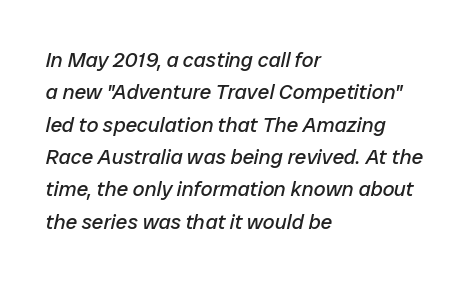
The image shows 21 px text type, italic (leaning right); set left-aligned, normal line spacing (1.54x), normal letter spacing, not underlined.
